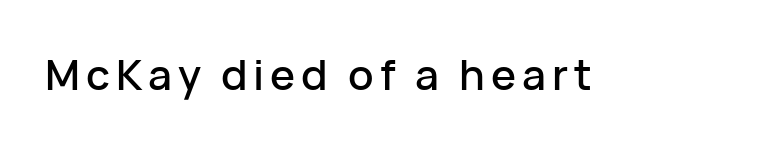
The image shows 42 px sans-serif type, upright; set not underlined; low stroke contrast and a medium x-height.
